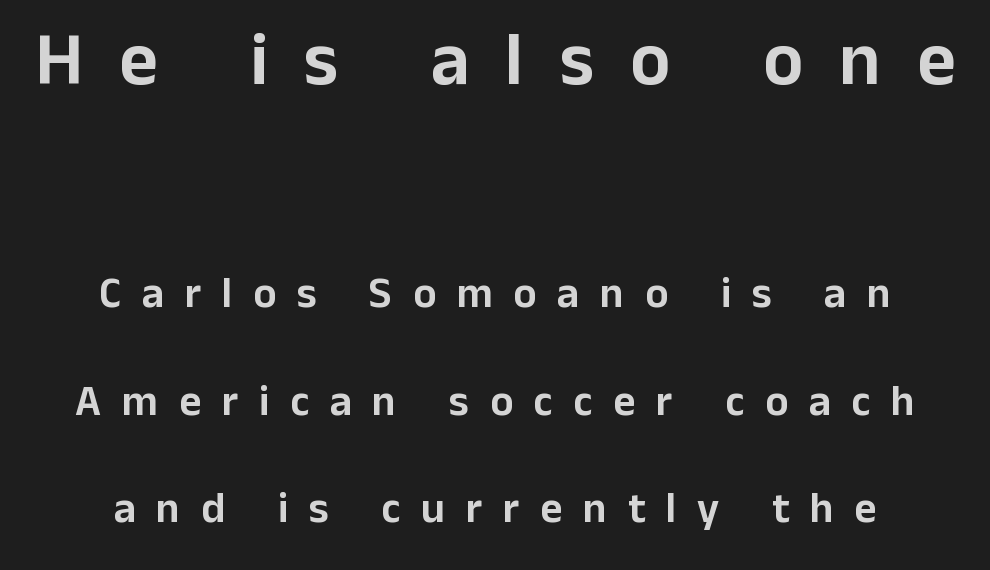
{"serif": "no", "italic": "no", "width": "normal", "stroke_contrast": "low", "x_height": "medium", "monospaced": "no", "underline": "no", "align": "center", "line_spacing": "loose", "line_spacing_ratio": 2.5, "letter_spacing": "wide", "letter_spacing_em": 0.48, "larger_block": "first", "size_ratio": 1.74, "glyph_px": 75}
